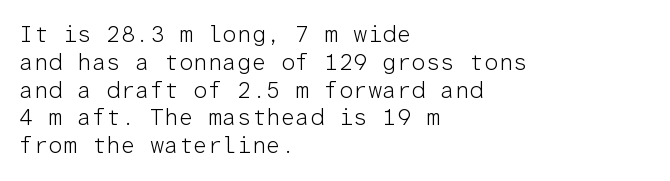
Italic: no, the glyphs are upright roman. Typeset ragged right — the left edge is the straight one. The gaps between neighbouring characters are ordinary and unremarkable. No letter is thick-stroked: the sample isn't bold. Lines of text with bare space underneath.
